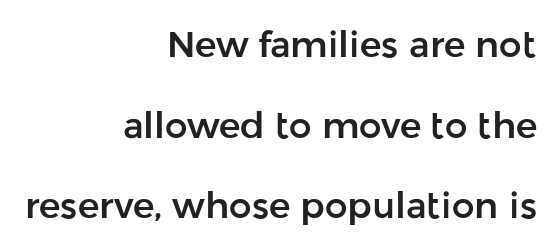
The words here are not underlined. Observe the absence of serifs on each vertical stroke in this sample. Casual observation: everything's shoved over to the right. A typesetter would call this proportional, since set widths differ per character. The leading is generous, giving the passage an open texture.
